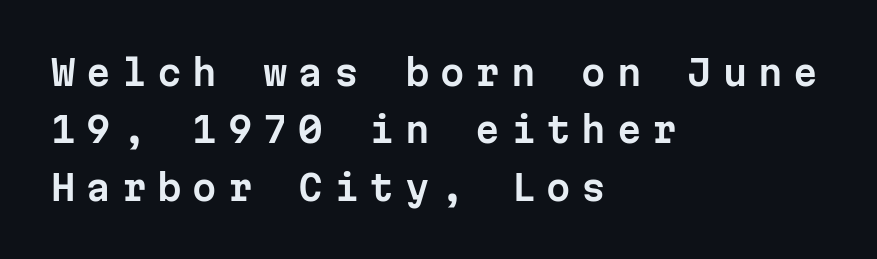
Q: Is the text italic (slanted)? A: No, it is upright.
Q: Is the typeface a serif or a sans-serif typeface? A: Sans-serif.
Q: Is the text underlined? A: No.
Q: How is the paragraph aligned? A: Left-aligned.
Q: Is the spacing between letters normal or unusually wide? A: Unusually wide.
Q: Is the spacing between lines tight, normal or loose? A: Normal.
Q: Width (condensed, normal, or wide)? A: Normal.
Q: Stroke contrast? A: Low.
Q: x-height? A: Medium.
Q: Monospaced? A: Yes.
